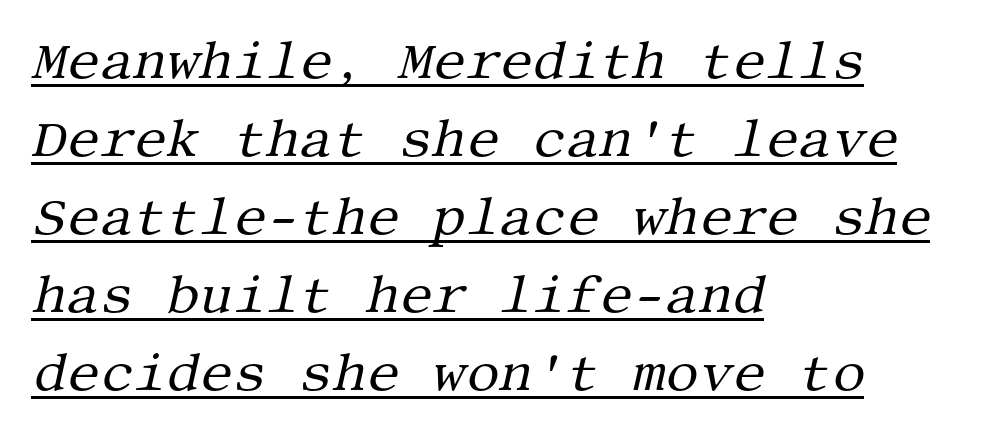
The image shows 52 px regular-weight serif type, italic (leaning right); set left-aligned, normal line spacing (1.5x), normal letter spacing, underlined; medium stroke contrast and a large x-height.
